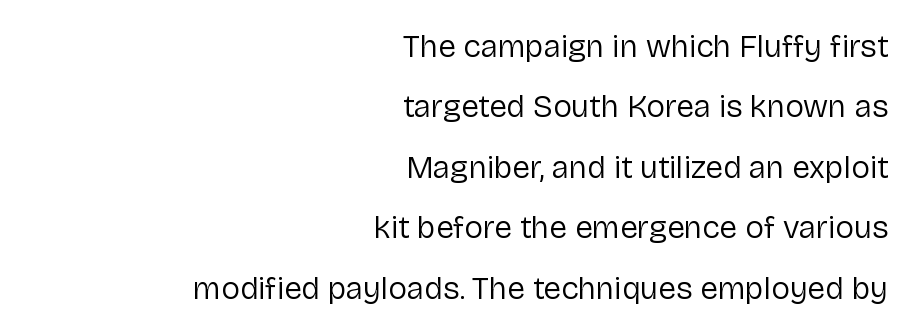
Look at the bottom of the vertical strokes: they stop flat, with no serifs. Tall strokes in this sample are plumb rather than angled. Honestly, the letter spacing is just normal — you wouldn't notice it. Note the varied advance widths — an 'i' is clearly narrower than an 'm'. The weight tops out at a normal text grade.
